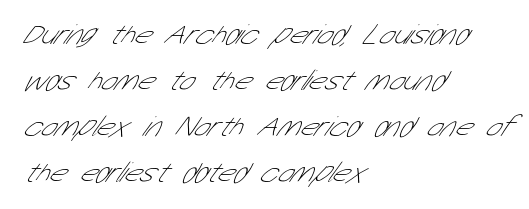
{"serif": "no", "bold": "no", "weight": "thin", "width": "condensed", "stroke_contrast": "low", "x_height": "medium", "monospaced": "no", "underline": "no", "align": "left", "line_spacing": "normal", "line_spacing_ratio": 1.59, "letter_spacing": "normal", "letter_spacing_em": 0.0, "glyph_px": 29}
